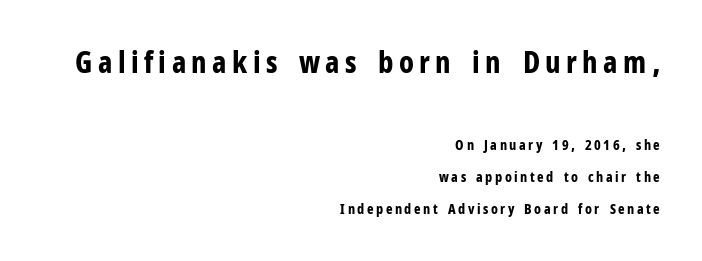
Q: Is the text bold? A: Yes.
Q: Is the text italic (slanted)? A: No, it is upright.
Q: Is the typeface a serif or a sans-serif typeface? A: Sans-serif.
Q: Is the text underlined? A: No.
Q: How is the paragraph aligned? A: Right-aligned.
Q: Is the spacing between lines tight, normal or loose? A: Loose.
Q: Which block of text is set in a larger size, the first (top) or the second (bottom)? A: The first (top) one.
Q: Width (condensed, normal, or wide)? A: Condensed.
Q: Stroke contrast? A: Low.
Q: x-height? A: Medium.
Q: Monospaced? A: No.
